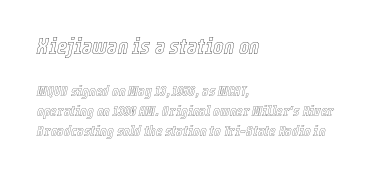
Q: Is the text italic (slanted)? A: Yes, it leans right by about 12 degrees.
Q: Is the text underlined? A: No.
Q: How is the paragraph aligned? A: Left-aligned.
Q: Is the spacing between letters normal or unusually wide? A: Normal.
Q: Is the spacing between lines tight, normal or loose? A: Normal.
Q: Which block of text is set in a larger size, the first (top) or the second (bottom)? A: The first (top) one.
